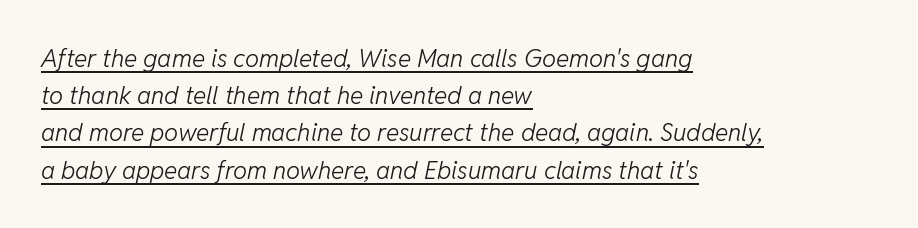
The image shows 25 px text type, italic (leaning right); set left-aligned, normal line spacing (1.49x), normal letter spacing, underlined.
